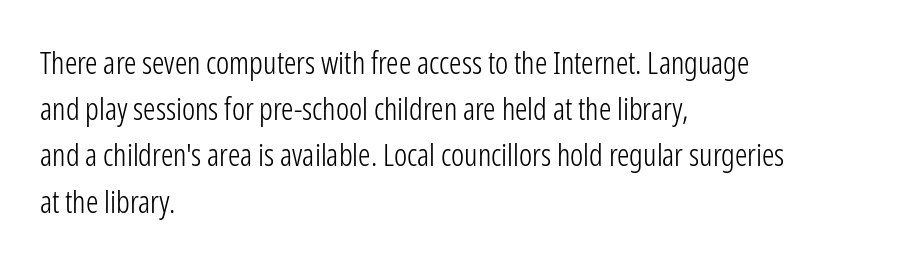
Q: Is the text bold? A: No.
Q: Is the text italic (slanted)? A: No, it is upright.
Q: Is the typeface a serif or a sans-serif typeface? A: Sans-serif.
Q: Is the text underlined? A: No.
Q: How is the paragraph aligned? A: Left-aligned.
Q: Is the spacing between letters normal or unusually wide? A: Normal.
Q: Is the spacing between lines tight, normal or loose? A: Normal.
Q: Width (condensed, normal, or wide)? A: Condensed.
Q: Stroke contrast? A: Low.
Q: x-height? A: Medium.
Q: Monospaced? A: No.
